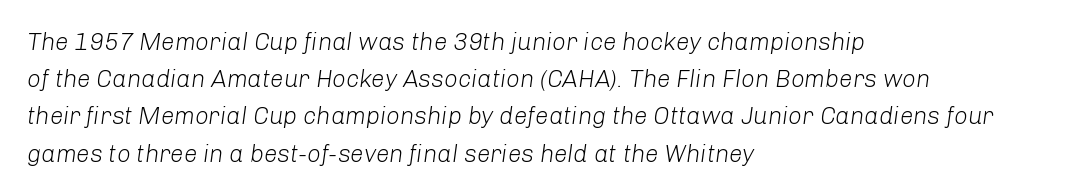
The image shows 24 px text type, italic (leaning right); set left-aligned, normal line spacing (1.55x), normal letter spacing, not underlined.
